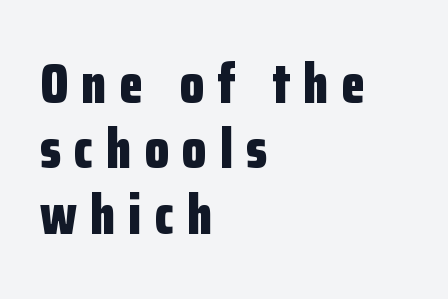
The ragged edge is on the right, which tells us the setting is flush left. Observe the absence of serifs on each vertical stroke in this sample. These lines have a slow, spaced-out rhythm from letter to letter. When letters stand straight like this, we call the style roman or upright. This rendering features lettering with no underline. The passage shown is typed in a proportional face where columns would drift.
